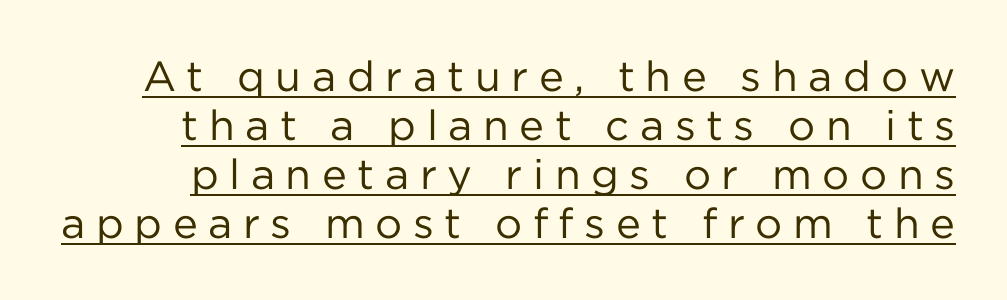
Q: Is the text bold? A: No.
Q: Is the text italic (slanted)? A: No, it is upright.
Q: Is the typeface a serif or a sans-serif typeface? A: Sans-serif.
Q: Is the text underlined? A: Yes.
Q: Is the spacing between letters normal or unusually wide? A: Unusually wide.
Q: Width (condensed, normal, or wide)? A: Normal.
Q: Stroke contrast? A: Low.
Q: x-height? A: Medium.
Q: Monospaced? A: No.
